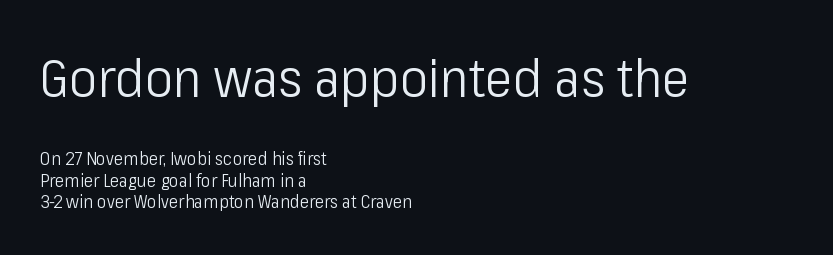
The image shows 53 px light, condensed sans-serif type, upright; set left-aligned, line spacing 1.19x, normal letter spacing, not underlined; the first (top) block is 2.94x larger; low stroke contrast and a medium x-height.
